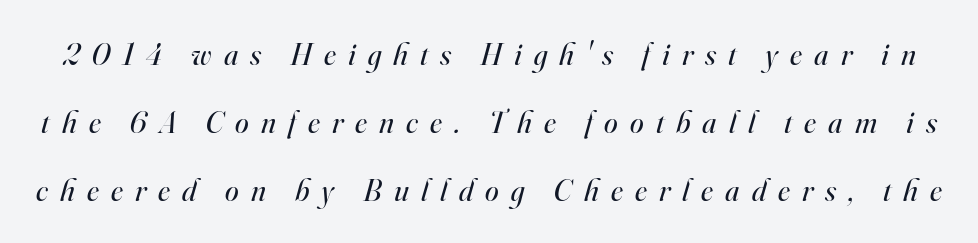
{"serif": "yes", "italic": "yes", "lean": "right", "slant_degrees": 16, "bold": "no", "weight": "regular", "width": "normal", "stroke_contrast": "high", "x_height": "small", "monospaced": "no", "underline": "no", "line_spacing": "loose", "line_spacing_ratio": 2.19, "letter_spacing": "wide", "letter_spacing_em": 0.39, "glyph_px": 31}
